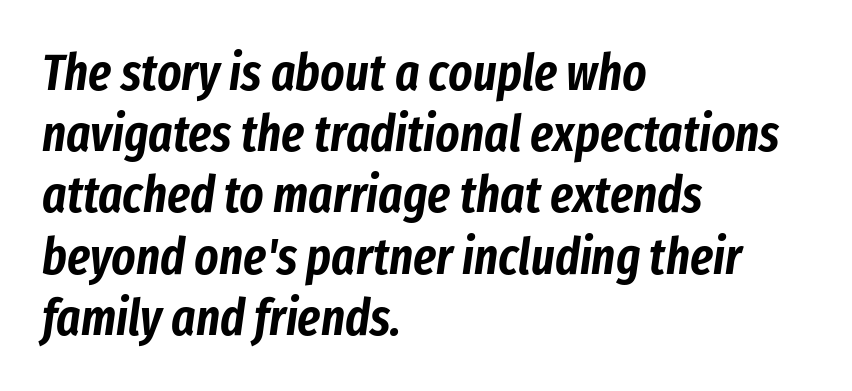
Q: Is the text italic (slanted)? A: Yes, it leans right by about 8 degrees.
Q: Is the text underlined? A: No.
Q: How is the paragraph aligned? A: Left-aligned.
Q: Is the spacing between letters normal or unusually wide? A: Normal.
Q: Width (condensed, normal, or wide)? A: Condensed.
Q: Stroke contrast? A: Low.
Q: x-height? A: Medium.
Q: Monospaced? A: No.
